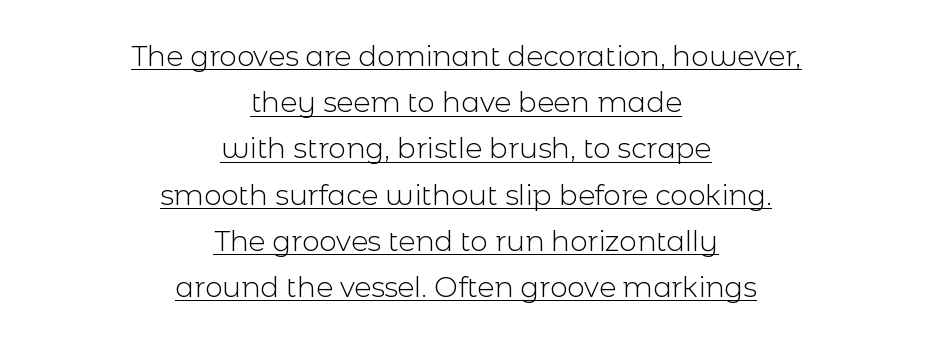
{"serif": "no", "italic": "no", "bold": "no", "weight": "light", "width": "normal", "x_height": "medium", "monospaced": "no", "underline": "yes", "align": "center", "line_spacing": "normal", "line_spacing_ratio": 1.65, "letter_spacing": "normal", "letter_spacing_em": 0.0, "glyph_px": 28}
